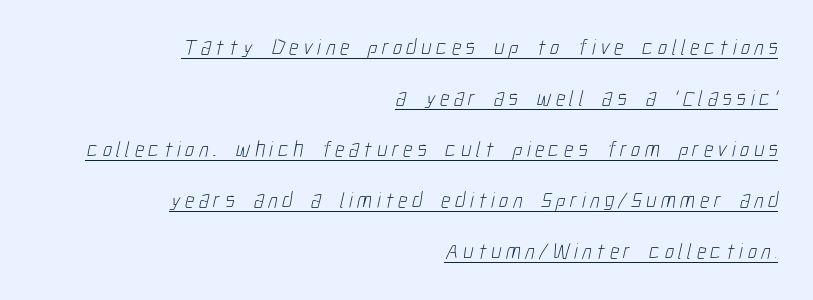
Q: Is the text bold? A: No.
Q: Is the text underlined? A: Yes.
Q: How is the paragraph aligned? A: Right-aligned.
Q: Is the spacing between letters normal or unusually wide? A: Unusually wide.
Q: Is the spacing between lines tight, normal or loose? A: Loose.
